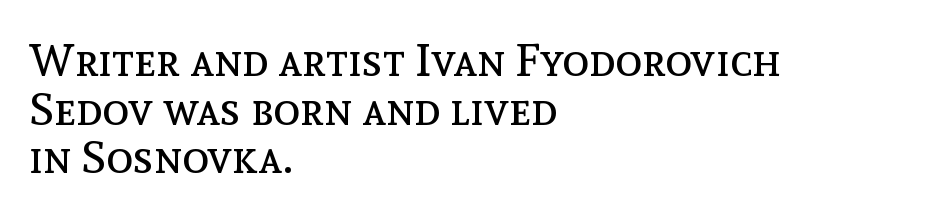
The image shows 45 px regular-weight type, upright; set left-aligned, tight line spacing (1.08x), normal letter spacing, not underlined; a medium x-height.
